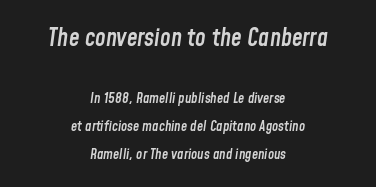
{"italic": "yes", "lean": "right", "slant_degrees": 8, "bold": "semi", "underline": "no", "align": "center", "line_spacing": "loose", "line_spacing_ratio": 1.99, "letter_spacing": "normal", "letter_spacing_em": 0.0, "larger_block": "first", "size_ratio": 1.71, "glyph_px": 24}
